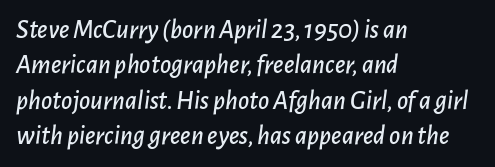
Q: Is the text italic (slanted)? A: Yes, it leans right by about 7 degrees.
Q: Is the text underlined? A: No.
Q: How is the paragraph aligned? A: Left-aligned.
Q: Is the spacing between letters normal or unusually wide? A: Normal.
Q: Is the spacing between lines tight, normal or loose? A: Normal.
